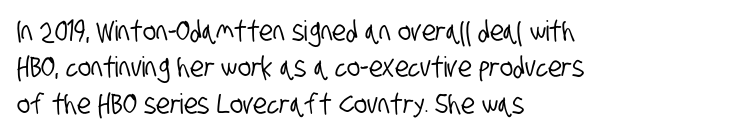
The image shows 28 px condensed sans-serif type; set left-aligned, normal line spacing (1.3x), normal letter spacing, not underlined; low stroke contrast and a large x-height.
